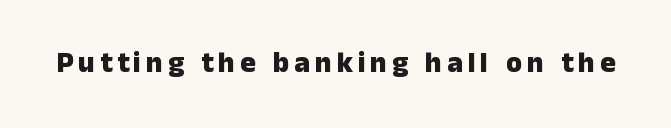
{"serif": "no", "italic": "no", "bold": "yes", "weight": "heavy", "width": "normal", "stroke_contrast": "low", "x_height": "medium", "monospaced": "no", "underline": "no", "glyph_px": 29}
